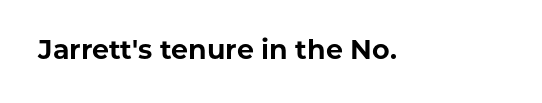
What stands out about the letter spacing? Nothing — it is the standard amount. No italicization has been applied; the sample stays upright. The gap between lines stays unmarked. Thick stems and heavy bowls — unmistakably bold.
